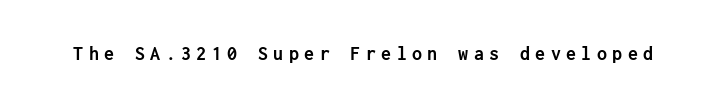
Q: Is the text bold? A: Yes.
Q: Is the text italic (slanted)? A: No, it is upright.
Q: Is the text underlined? A: No.
Q: Is the spacing between letters normal or unusually wide? A: Unusually wide.
